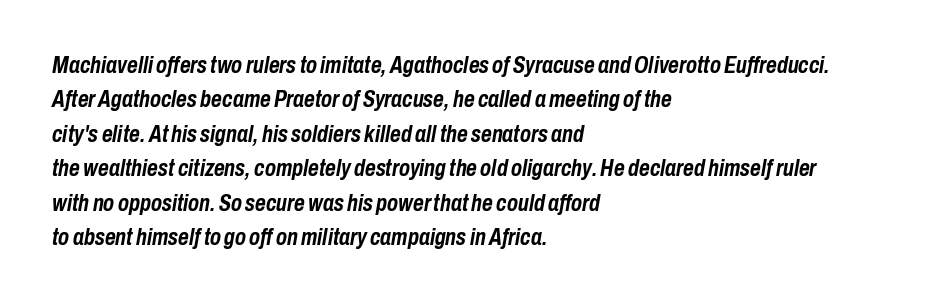
{"italic": "yes", "lean": "right", "slant_degrees": 10, "bold": "yes", "underline": "no", "align": "left", "line_spacing": "normal", "line_spacing_ratio": 1.5, "letter_spacing": "normal", "letter_spacing_em": 0.0, "glyph_px": 23}
